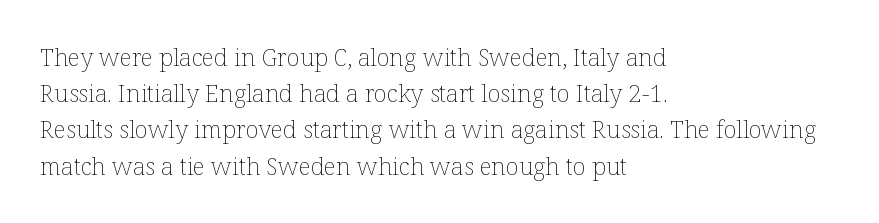
The image shows 24 px text type, upright; set left-aligned, normal line spacing (1.51x), normal letter spacing, not underlined.
